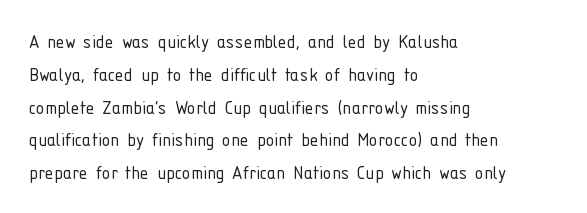
The image shows 22 px text type, upright; set left-aligned, normal line spacing (1.49x), normal letter spacing, not underlined.
